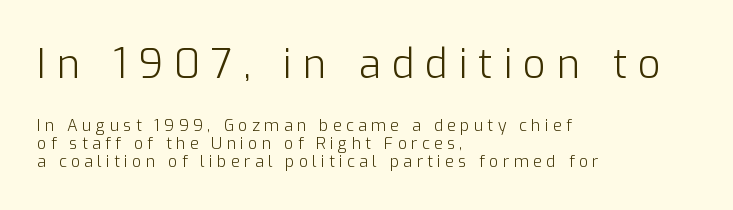
{"serif": "no", "italic": "no", "bold": "no", "weight": "light", "width": "normal", "stroke_contrast": "low", "x_height": "medium", "monospaced": "no", "underline": "no", "align": "left", "line_spacing": "tight", "line_spacing_ratio": 1.12, "letter_spacing": "wide", "letter_spacing_em": 0.27, "larger_block": "first", "size_ratio": 2.5, "glyph_px": 40}
